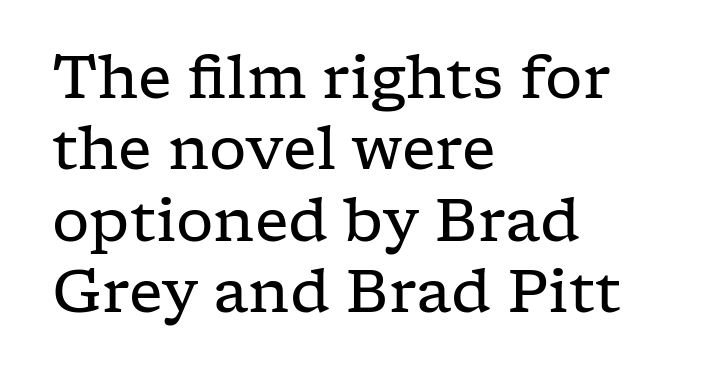
Stems and bowls with no extra thickness — not bold. You could not count columns in this text — the font is proportionally spaced. The type is set solid horizontally, with unmodified tracking. Every character sits straight up, as roman type does. Quick note: underline off. Teacher's note: observe the even left margin — that is flush-left alignment.
